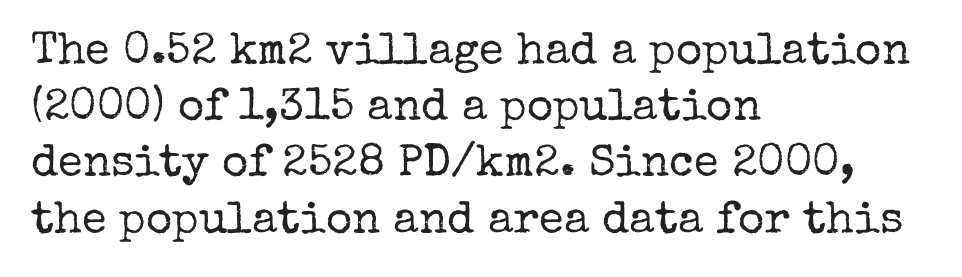
{"serif": "yes", "italic": "no", "bold": "no", "weight": "regular", "width": "normal", "stroke_contrast": "low", "x_height": "medium", "monospaced": "no", "underline": "no", "align": "left", "line_spacing": "normal", "line_spacing_ratio": 1.25, "letter_spacing": "normal", "letter_spacing_em": 0.0, "glyph_px": 45}
